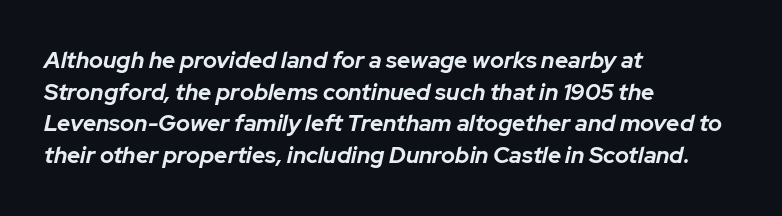
{"italic": "yes", "lean": "right", "slant_degrees": 12, "bold": "yes", "underline": "no", "align": "left", "line_spacing": "normal", "line_spacing_ratio": 1.38, "letter_spacing": "normal", "letter_spacing_em": 0.0, "glyph_px": 23}
